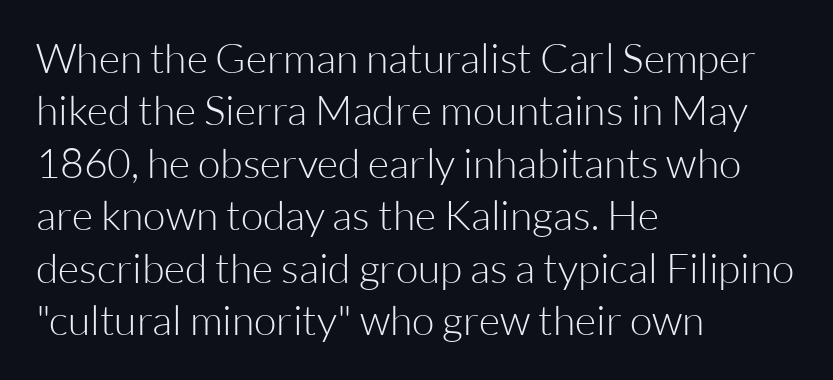
Tracking here is standard; glyphs follow each other at the usual distance. Plain, unruled lines of type. A normal amount of white space separates one row of letters from the next. If you drew a ruler down the left edge, every line would touch it.
